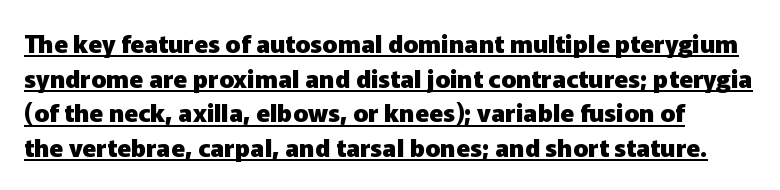
Q: Is the text bold? A: Yes.
Q: Is the text italic (slanted)? A: No, it is upright.
Q: Is the text underlined? A: Yes.
Q: Is the spacing between letters normal or unusually wide? A: Normal.
Q: Is the spacing between lines tight, normal or loose? A: Normal.
